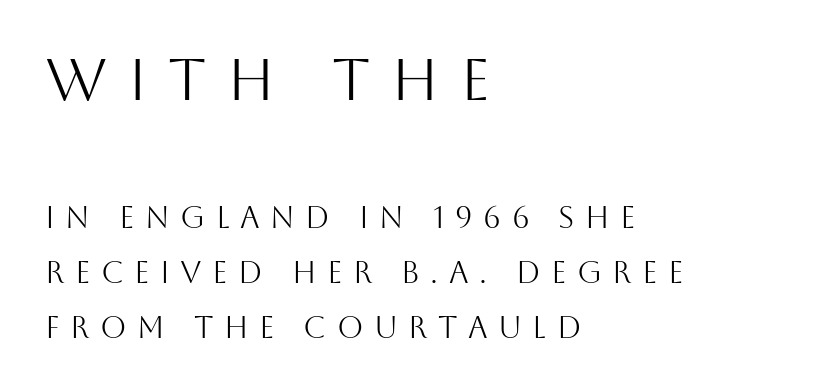
Horizontally, the lines are justified to the leading edge only. The tracking jumps out immediately: characters are airy and widely separated. The area under the type is left untouched. The lettering stays uniformly vertical, giving the passage a roman look. No heavy texture on the line: the type isn't bold. Which of the two is more prominent by size? The first, at the top.
